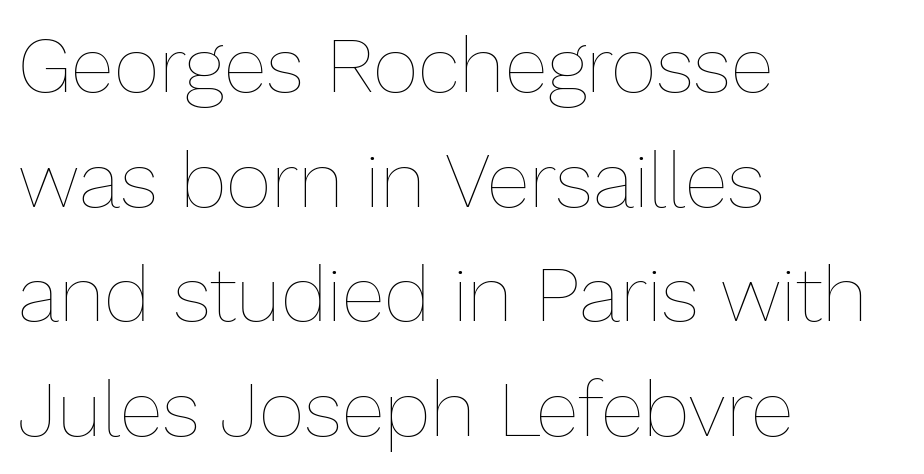
{"italic": "no", "bold": "no", "weight": "thin", "width": "normal", "stroke_contrast": "low", "x_height": "medium", "monospaced": "no", "underline": "no", "align": "left", "line_spacing": "normal", "line_spacing_ratio": 1.45, "letter_spacing": "normal", "letter_spacing_em": 0.0, "glyph_px": 79}
